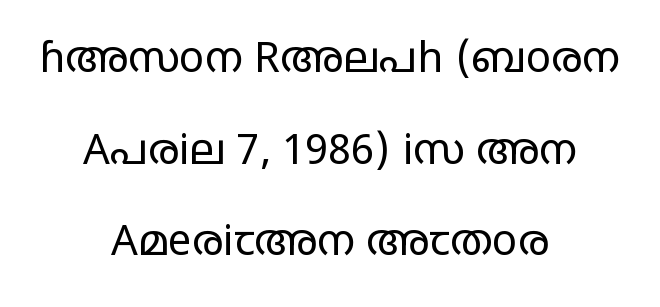
{"serif": "no", "italic": "no", "bold": "no", "weight": "regular", "width": "wide", "stroke_contrast": "low", "x_height": "large", "monospaced": "no", "underline": "no", "align": "center", "line_spacing": "loose", "line_spacing_ratio": 2.18, "letter_spacing": "normal", "letter_spacing_em": 0.0, "glyph_px": 42}
